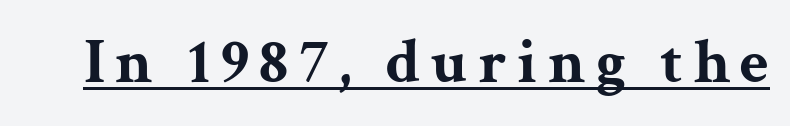
The image shows 64 px bold, wide serif type, upright; set underlined; medium stroke contrast and a medium x-height.
